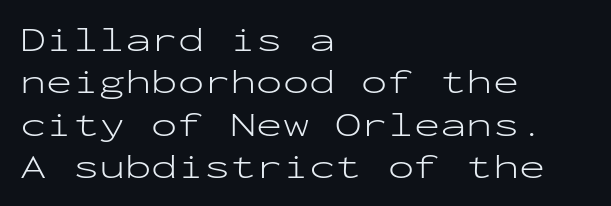
Q: Is the text bold? A: No.
Q: Is the text italic (slanted)? A: No, it is upright.
Q: Is the typeface a serif or a sans-serif typeface? A: Sans-serif.
Q: Is the text underlined? A: No.
Q: How is the paragraph aligned? A: Left-aligned.
Q: Is the spacing between letters normal or unusually wide? A: Normal.
Q: Width (condensed, normal, or wide)? A: Wide.
Q: Stroke contrast? A: Low.
Q: x-height? A: Medium.
Q: Monospaced? A: Yes.
